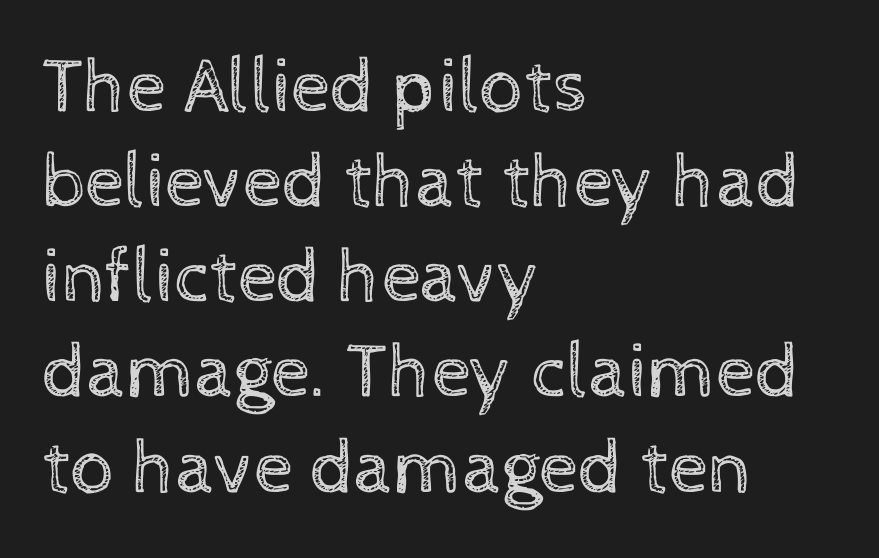
Q: Is the text bold? A: No.
Q: Is the text italic (slanted)? A: No, it is upright.
Q: Is the text underlined? A: No.
Q: How is the paragraph aligned? A: Left-aligned.
Q: Is the spacing between letters normal or unusually wide? A: Normal.
Q: Width (condensed, normal, or wide)? A: Normal.
Q: x-height? A: Medium.
Q: Monospaced? A: No.
